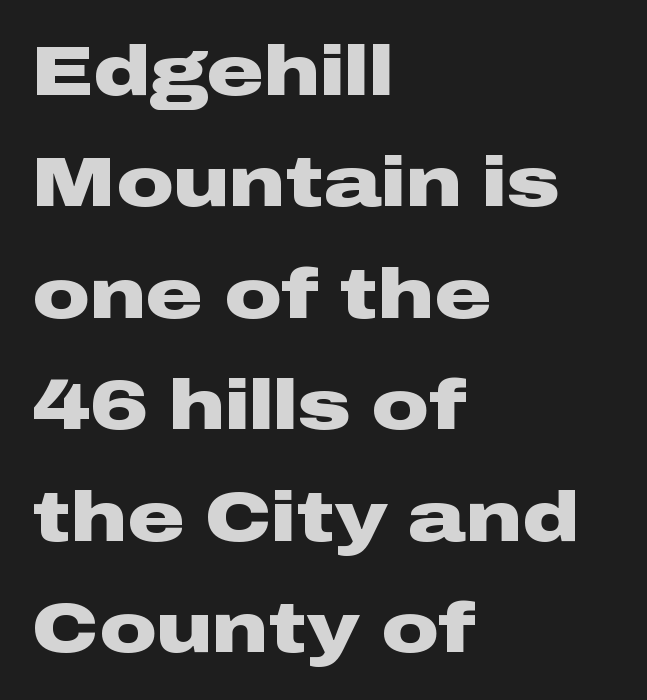
Q: Is the text bold? A: Yes.
Q: Is the text italic (slanted)? A: No, it is upright.
Q: Is the typeface a serif or a sans-serif typeface? A: Sans-serif.
Q: Is the text underlined? A: No.
Q: How is the paragraph aligned? A: Left-aligned.
Q: Is the spacing between letters normal or unusually wide? A: Normal.
Q: Is the spacing between lines tight, normal or loose? A: Normal.
Q: Width (condensed, normal, or wide)? A: Wide.
Q: Stroke contrast? A: Low.
Q: x-height? A: Medium.
Q: Monospaced? A: No.
